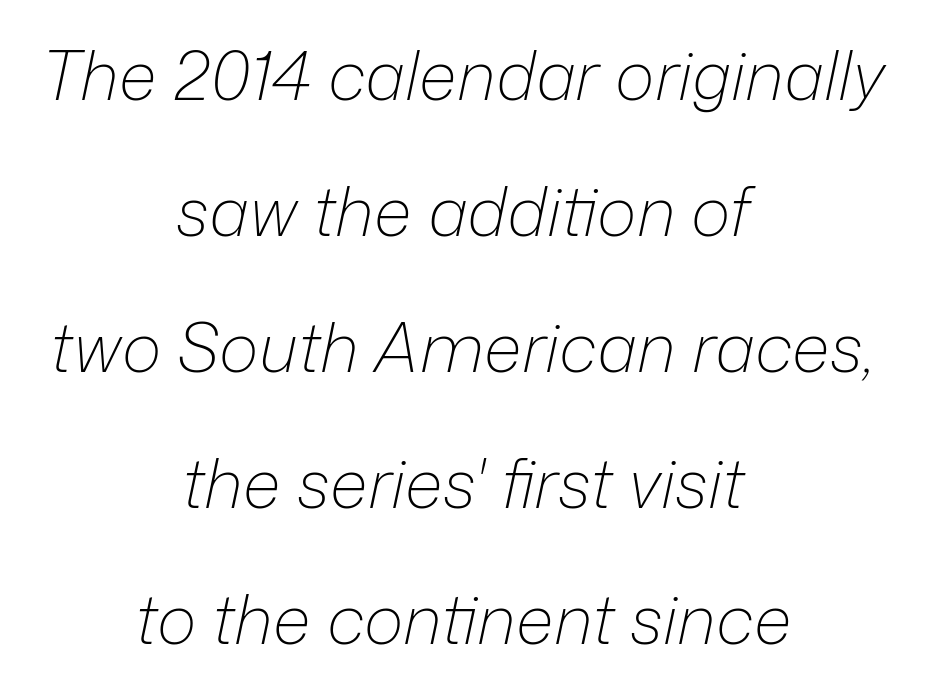
{"italic": "yes", "lean": "right", "slant_degrees": 12, "bold": "no", "weight": "light", "width": "normal", "stroke_contrast": "low", "x_height": "medium", "monospaced": "no", "underline": "no", "align": "center", "line_spacing": "loose", "line_spacing_ratio": 2.0, "letter_spacing": "normal", "letter_spacing_em": 0.0, "glyph_px": 68}
